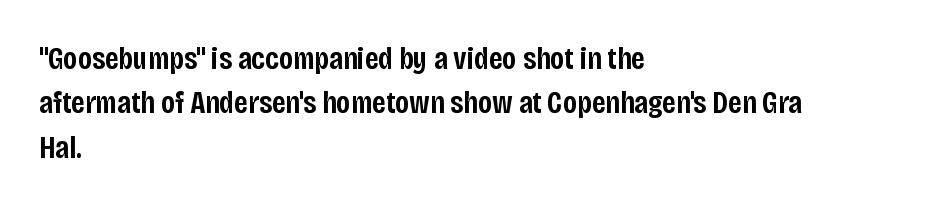
{"serif": "no", "italic": "no", "bold": "semi", "weight": "semibold", "width": "condensed", "stroke_contrast": "low", "x_height": "large", "monospaced": "no", "underline": "no", "align": "left", "line_spacing": "normal", "line_spacing_ratio": 1.39, "letter_spacing": "normal", "letter_spacing_em": 0.0, "glyph_px": 32}
